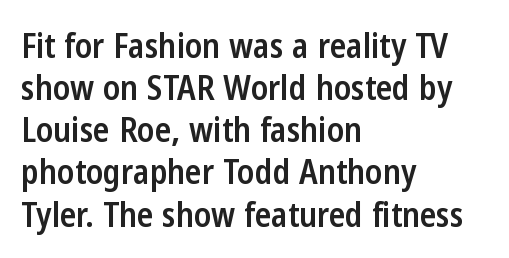
The image shows 34 px semibold, condensed sans-serif type, upright; set left-aligned, line spacing 1.24x, normal letter spacing, not underlined; low stroke contrast and a medium x-height.
